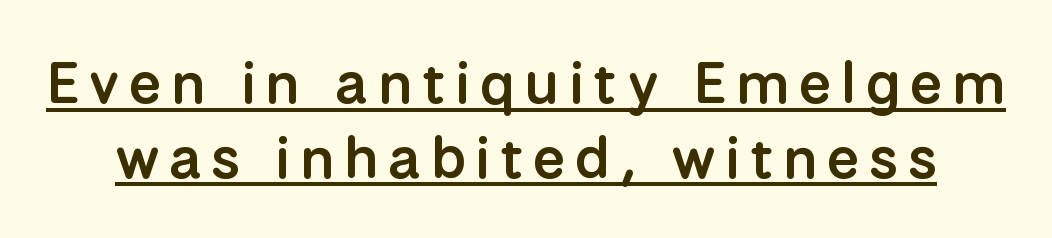
Q: Is the text bold? A: Semi-bold.
Q: Is the text italic (slanted)? A: No, it is upright.
Q: Is the typeface a serif or a sans-serif typeface? A: Sans-serif.
Q: Is the text underlined? A: Yes.
Q: Is the spacing between lines tight, normal or loose? A: Normal.
Q: Width (condensed, normal, or wide)? A: Normal.
Q: Stroke contrast? A: Low.
Q: x-height? A: Medium.
Q: Monospaced? A: No.
